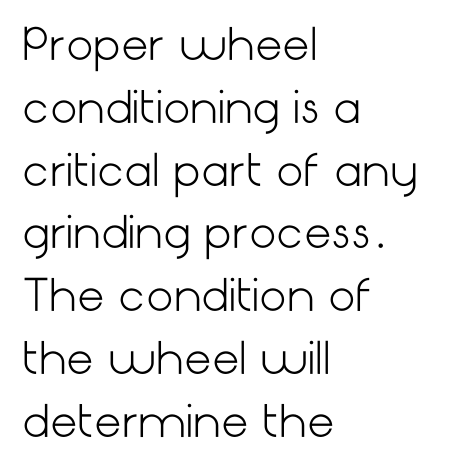
The letters look calm and open, with moderate or lighter stems. This is the regular roman posture of the typeface. The tracking reads as untouched default to a designer's eye. Words float on clear page, feet unadorned.
